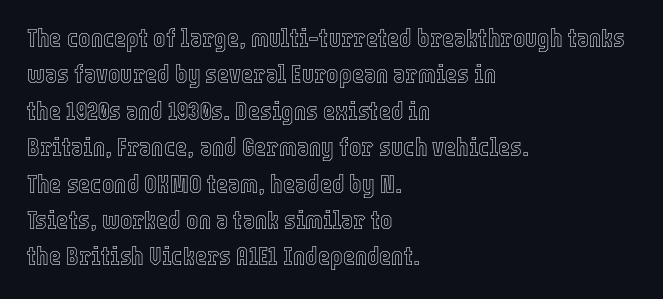
{"italic": "no", "underline": "no", "align": "left", "line_spacing": "normal", "line_spacing_ratio": 1.4, "letter_spacing": "normal", "letter_spacing_em": 0.0, "glyph_px": 26}
